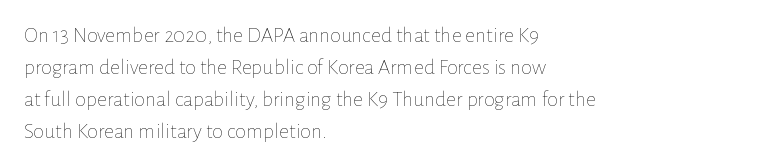
The image shows 22 px text type, upright; set left-aligned, normal line spacing (1.46x), normal letter spacing, not underlined.
